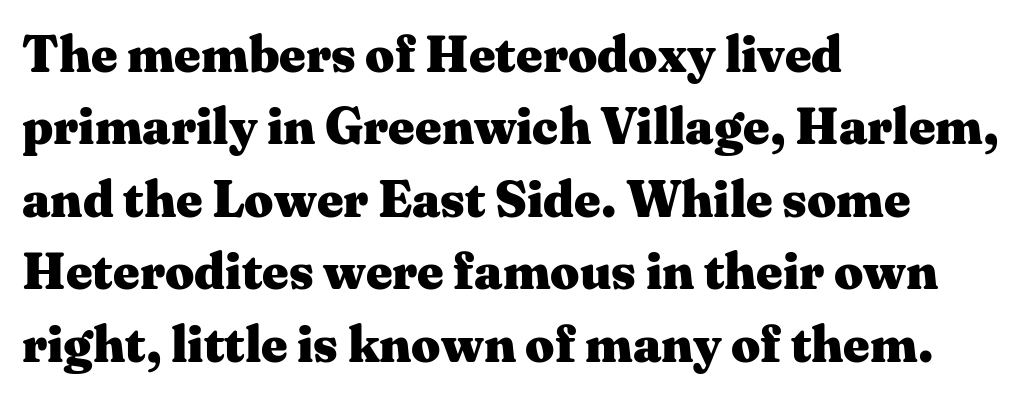
Is this a sans? No — the strokes have serifs. It's the straight-up-and-down kind of type. Short note: letters normally spaced. Think of a printed novel: that variable character pitch is what you see here. Strong, thick strokes mark this as bold type. The passage is arranged the way most books set body copy — flush left.
